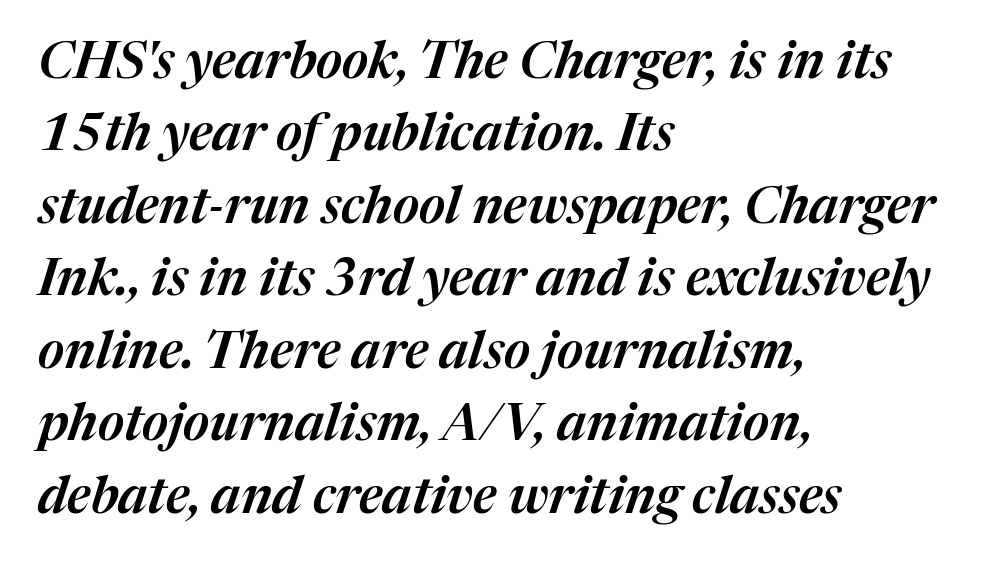
{"italic": "yes", "lean": "right", "slant_degrees": 17, "width": "normal", "stroke_contrast": "medium", "x_height": "medium", "monospaced": "no", "underline": "no", "align": "left", "line_spacing": "normal", "line_spacing_ratio": 1.42, "letter_spacing": "normal", "letter_spacing_em": 0.0, "glyph_px": 51}
